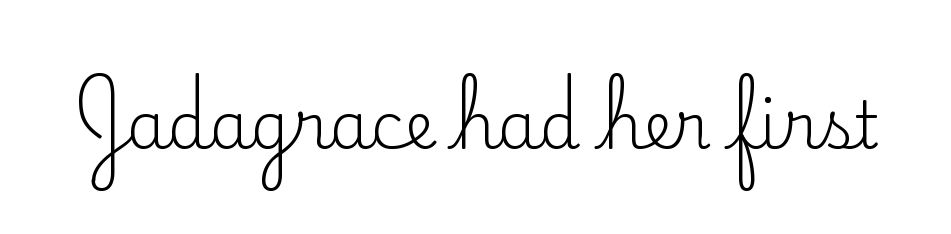
The image shows 65 px regular-weight type, upright; set normal letter spacing, not underlined; low stroke contrast and a small x-height.
